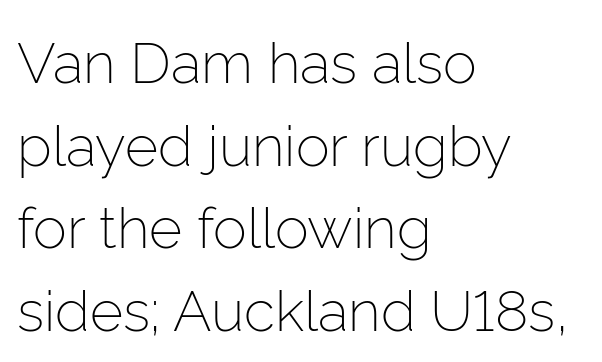
{"serif": "no", "italic": "no", "bold": "no", "weight": "light", "width": "normal", "stroke_contrast": "low", "x_height": "medium", "monospaced": "no", "underline": "no", "align": "left", "line_spacing": "normal", "line_spacing_ratio": 1.45, "letter_spacing": "normal", "letter_spacing_em": 0.0, "glyph_px": 57}
